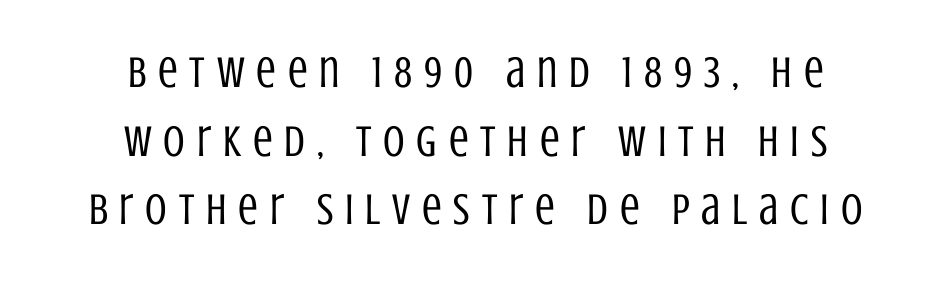
The image shows 44 px regular-weight, condensed sans-serif type, upright; set centered, normal line spacing (1.56x), unusually wide letter spacing (+0.27 em), not underlined; low stroke contrast and a large x-height.
